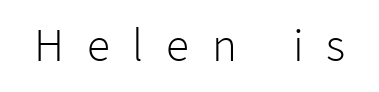
Clear beneath every line of the passage. The axis of the letterforms is exactly vertical. No heavy texture on the line: the type isn't bold. You could not count columns in this text — the font is proportionally spaced.
